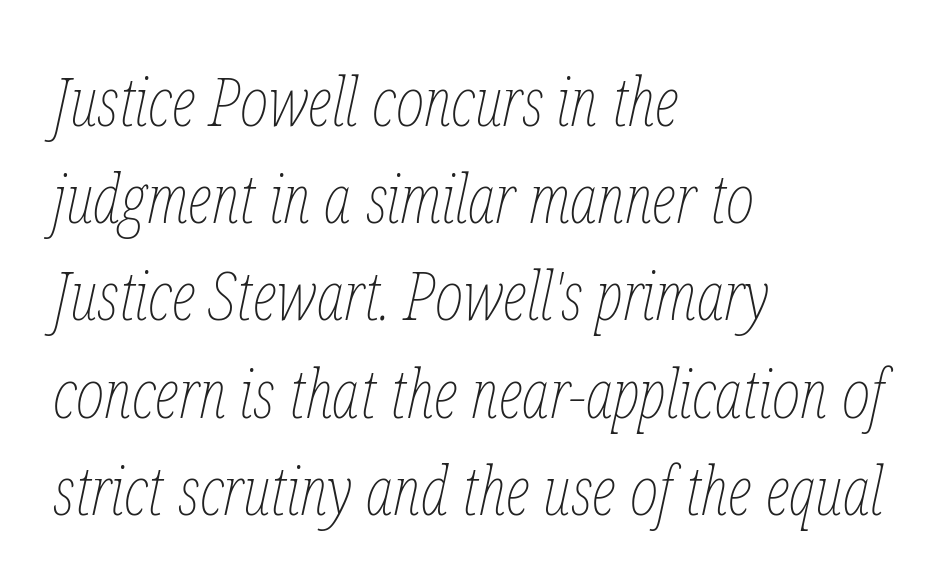
Q: Is the text bold? A: No.
Q: Is the text italic (slanted)? A: Yes, it leans right by about 12 degrees.
Q: Is the text underlined? A: No.
Q: How is the paragraph aligned? A: Left-aligned.
Q: Is the spacing between letters normal or unusually wide? A: Normal.
Q: Is the spacing between lines tight, normal or loose? A: Normal.
Q: Width (condensed, normal, or wide)? A: Condensed.
Q: Stroke contrast? A: Low.
Q: x-height? A: Medium.
Q: Monospaced? A: No.
